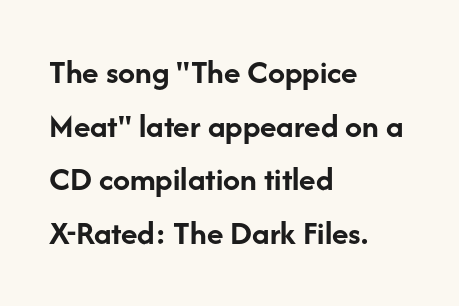
{"serif": "no", "italic": "no", "bold": "yes", "weight": "semibold", "width": "normal", "stroke_contrast": "low", "x_height": "medium", "monospaced": "no", "underline": "no", "align": "left", "line_spacing": "normal", "line_spacing_ratio": 1.58, "letter_spacing": "normal", "letter_spacing_em": 0.0, "glyph_px": 34}
